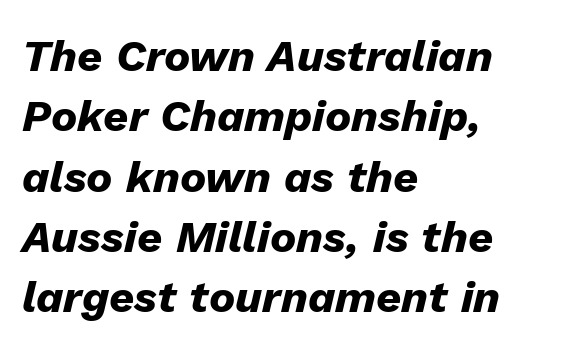
Students, note that the glyphs here touch the page at normal intervals. If you drew a ruler down the left edge, every line would touch it. Plain, unruled lines of type. Is the type slanted? Yes — the strokes lean at a clear angle. This sample keeps an unexceptional amount of space between lines.
